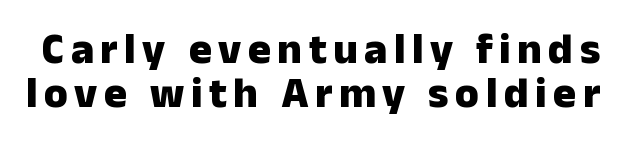
Q: Is the text bold? A: Yes.
Q: Is the text italic (slanted)? A: No, it is upright.
Q: Is the typeface a serif or a sans-serif typeface? A: Sans-serif.
Q: Is the text underlined? A: No.
Q: Is the spacing between lines tight, normal or loose? A: Tight.
Q: Width (condensed, normal, or wide)? A: Normal.
Q: Stroke contrast? A: Low.
Q: x-height? A: Medium.
Q: Monospaced? A: No.
